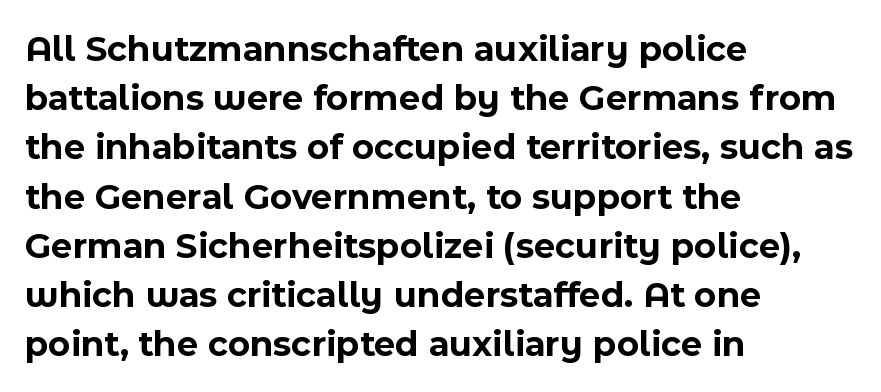
Q: Is the text bold? A: Yes.
Q: Is the text italic (slanted)? A: No, it is upright.
Q: Is the typeface a serif or a sans-serif typeface? A: Sans-serif.
Q: Is the text underlined? A: No.
Q: How is the paragraph aligned? A: Left-aligned.
Q: Is the spacing between letters normal or unusually wide? A: Normal.
Q: Is the spacing between lines tight, normal or loose? A: Normal.
Q: Width (condensed, normal, or wide)? A: Normal.
Q: x-height? A: Medium.
Q: Monospaced? A: No.
